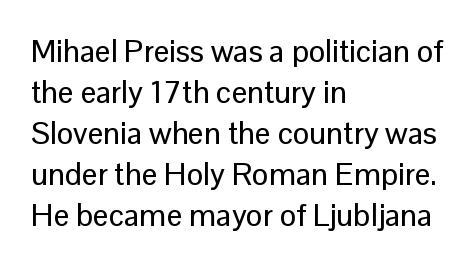
The image shows 31 px sans-serif type, upright; set left-aligned, normal line spacing (1.32x), normal letter spacing, not underlined; low stroke contrast and a medium x-height.
